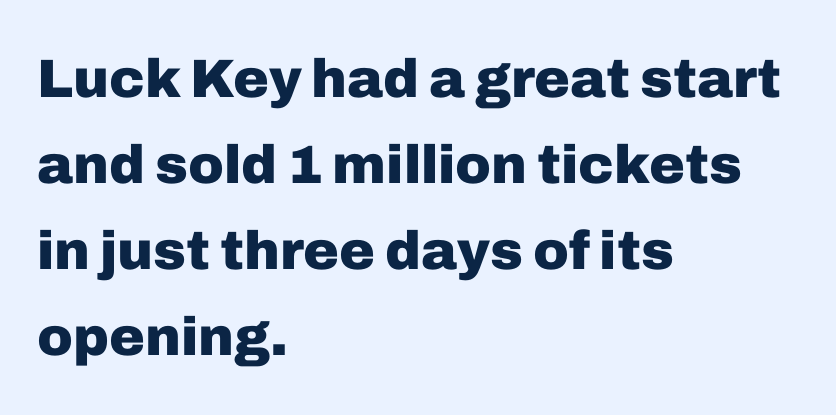
In CSS terms this would be text-align: left. On the weight axis this lands at bold, roughly 700. This sample has the flowing, uneven cadence of proportional lettering. Upright lettering throughout. In terms of letterspacing, this is plain default setting.
